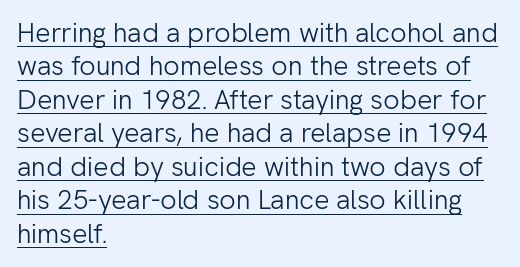
The image shows 27 px text type, upright; set left-aligned, line spacing 1.24x, normal letter spacing, underlined.
